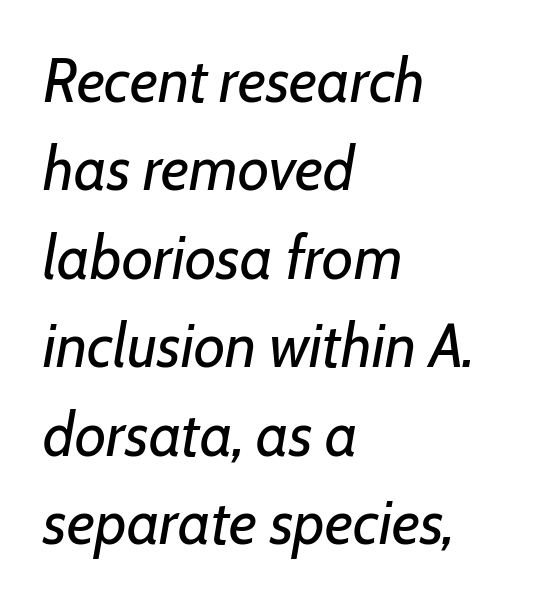
The passage shown has conventional tracking throughout. A clean baseline with only descenders dipping below it. Weight: in the light-to-regular range. These lines stack with their left ends in a neat column.
